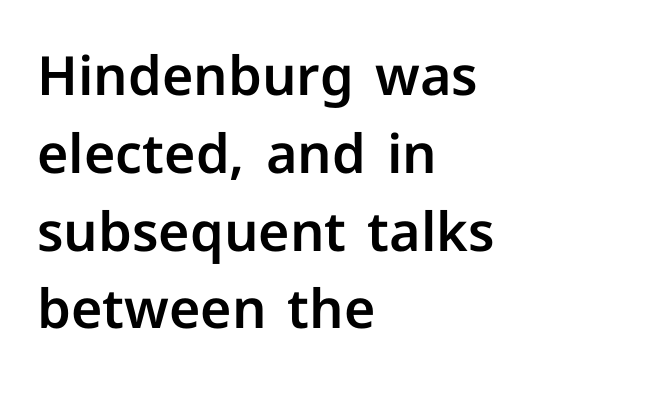
Italic: no, the glyphs are upright roman. The passage shown is not underscored anywhere. Think of a printed novel: that variable character pitch is what you see here. Observe the absence of serifs on each vertical stroke in this sample. Horizontal alignment here is leftward, the default for most running prose. Students, observe: this is what conventionally led text looks like.
